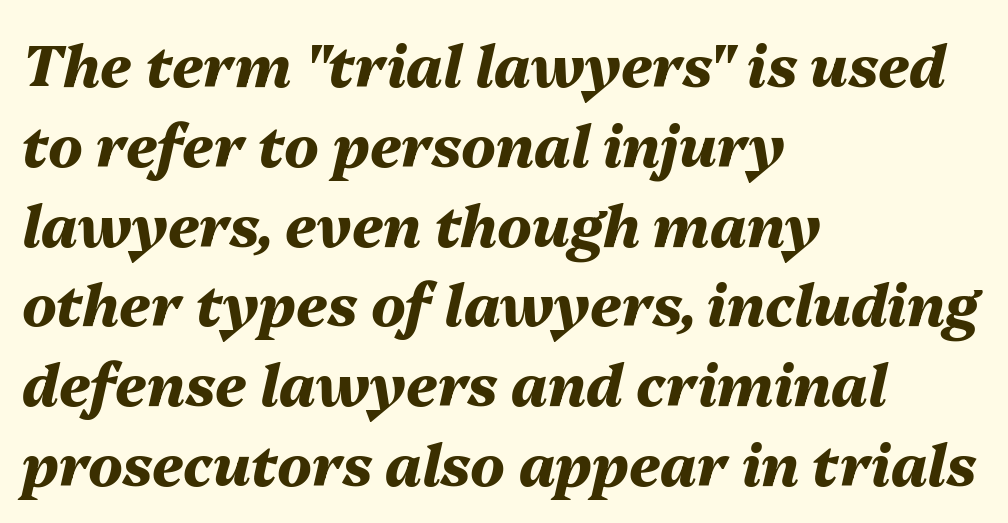
Each letter keeps its own natural width here, so spacing adapts to shape. In terms of posture, this sample is oblique. The rendering uses a bold face; every stroke is thick and dark. Glance below the letters and you will spot only blank space. The lines sit at an ordinary, default distance from one another. Line beginnings align vertically; line endings do not.
